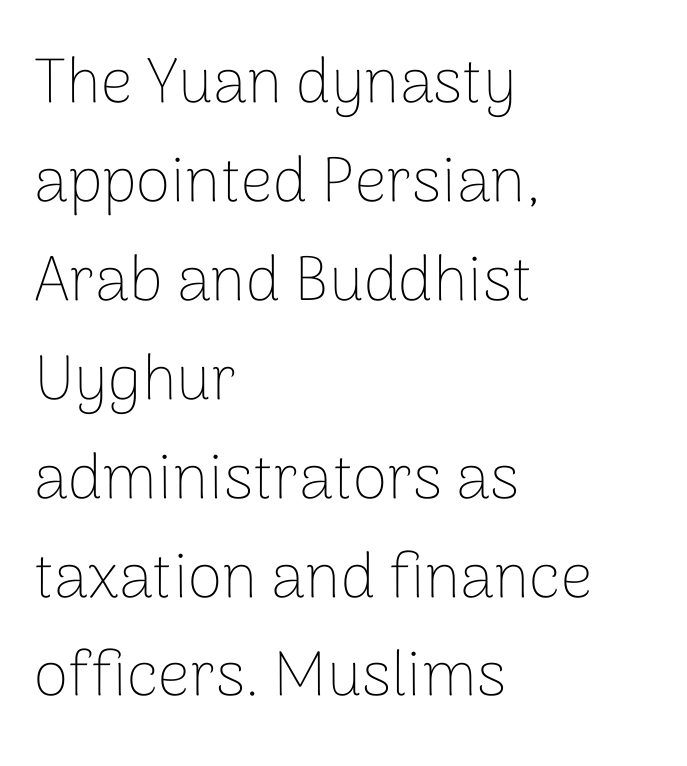
{"serif": "no", "italic": "no", "bold": "no", "weight": "thin", "width": "normal", "stroke_contrast": "low", "x_height": "medium", "monospaced": "no", "underline": "no", "align": "left", "line_spacing": "normal", "line_spacing_ratio": 1.57, "letter_spacing": "normal", "letter_spacing_em": 0.0, "glyph_px": 63}
